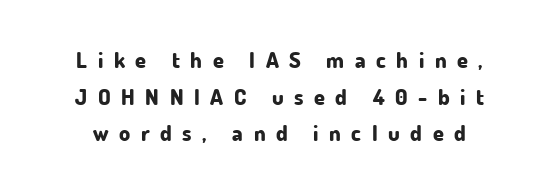
{"italic": "no", "bold": "yes", "underline": "no", "line_spacing": "normal", "line_spacing_ratio": 1.67, "letter_spacing": "wide", "letter_spacing_em": 0.48, "glyph_px": 22}
